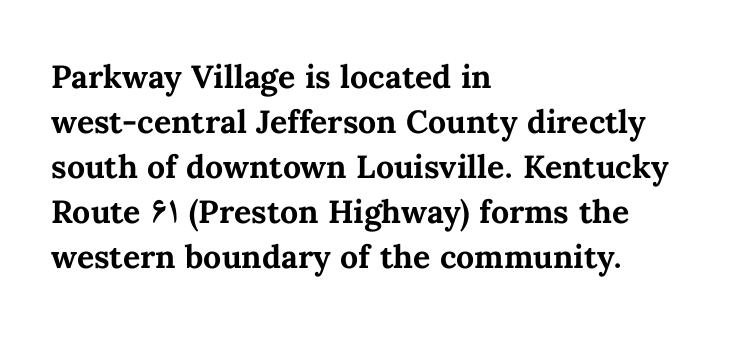
{"italic": "no", "bold": "yes", "weight": "bold", "width": "normal", "stroke_contrast": "medium", "x_height": "medium", "monospaced": "no", "underline": "no", "align": "left", "line_spacing": "normal", "line_spacing_ratio": 1.41, "letter_spacing": "normal", "letter_spacing_em": 0.0, "glyph_px": 32}
